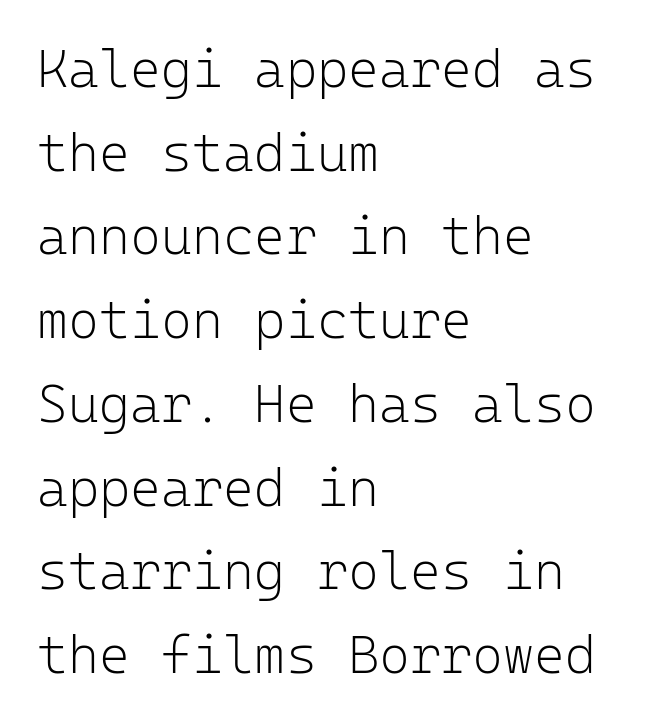
Short note: letters normally spaced. In terms of leading, this rendering sits right in the middle. These lines are rendered in a fixed-pitch font. In CSS terms this would be text-align: left.
